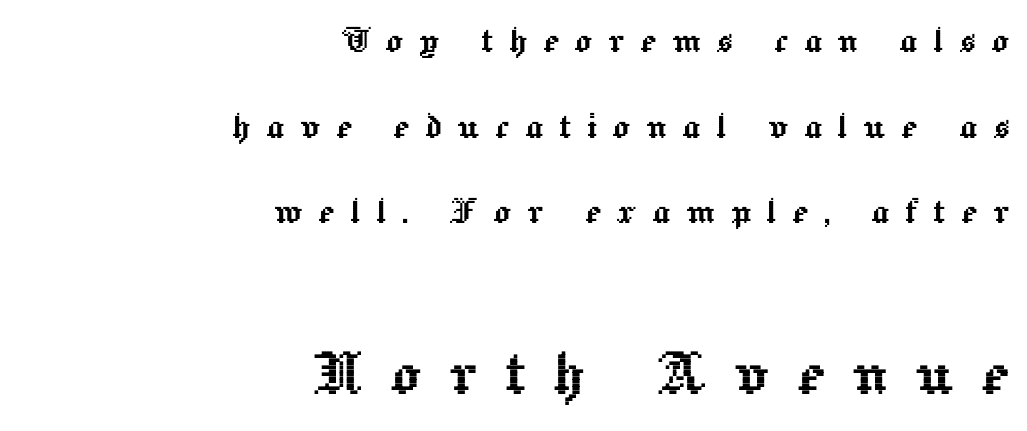
Q: Is the text italic (slanted)? A: No, it is upright.
Q: Is the text underlined? A: No.
Q: How is the paragraph aligned? A: Right-aligned.
Q: Is the spacing between letters normal or unusually wide? A: Unusually wide.
Q: Is the spacing between lines tight, normal or loose? A: Loose.
Q: Which block of text is set in a larger size, the first (top) or the second (bottom)? A: The second (bottom) one.
Q: Width (condensed, normal, or wide)? A: Normal.
Q: x-height? A: Medium.
Q: Monospaced? A: No.
